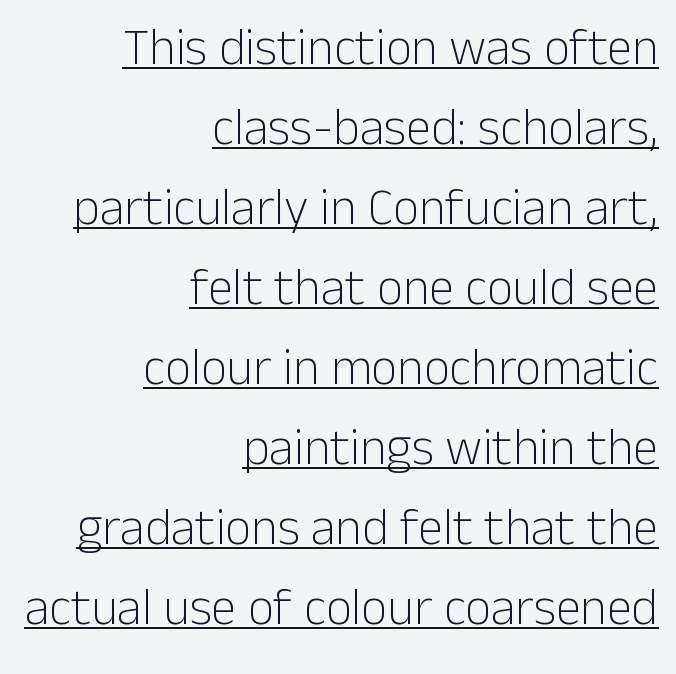
{"serif": "no", "italic": "no", "bold": "no", "weight": "light", "width": "normal", "stroke_contrast": "low", "x_height": "medium", "monospaced": "no", "underline": "yes", "align": "right", "line_spacing": "normal", "line_spacing_ratio": 1.57, "letter_spacing": "normal", "letter_spacing_em": 0.0, "glyph_px": 51}
